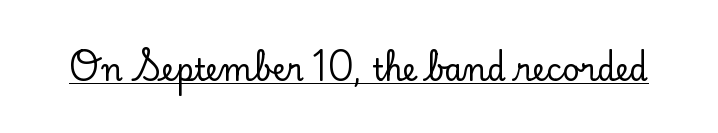
It's the straight-up-and-down kind of type. The passage shown is typed in a proportional face where columns would drift. Descenders here cross a horizontal rule under the line. This rendering employs a face with finishing strokes, i.e., a serif. Words appear dense and cohesive because spacing is normal.
